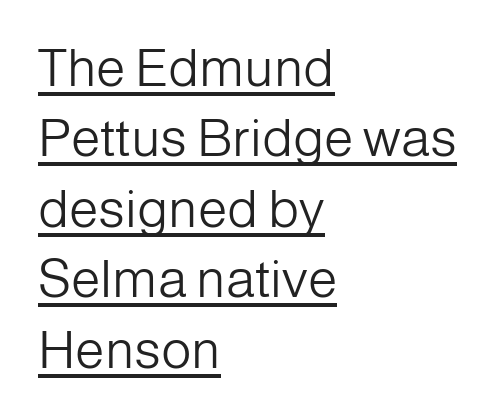
Looks like regular typesetting: each glyph gets only the width it needs. The lines are quadded left. It's the straight-up-and-down kind of type. Counters stay open thanks to moderate or lighter strokes.
